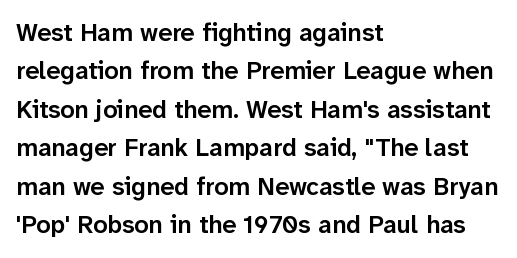
Has an underline been added? It has not. A typesetter would mark this as roman, not italic. The passage shown has conventional tracking throughout. The rows are spaced the way most documents space them. Each line starts at the same left margin while the right side varies. The font is running at a semibold setting, under full bold.
